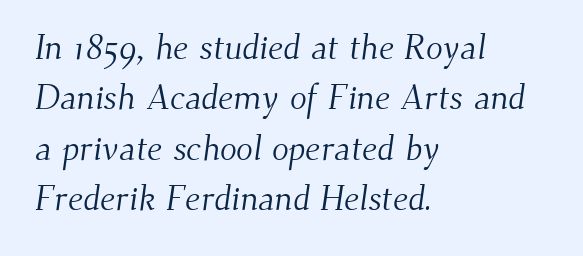
The image shows 35 px light serif type; set left-aligned, normal line spacing (1.44x), normal letter spacing, not underlined; medium stroke contrast and a small x-height.
